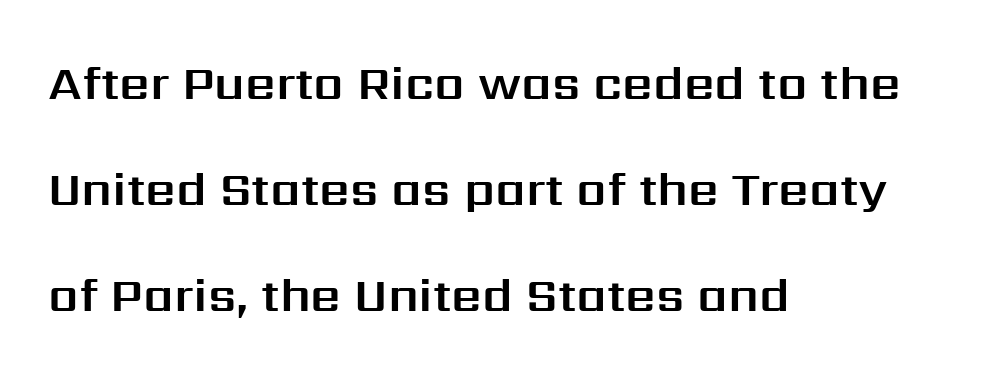
The paragraph shown leans on its left margin. This is roman type, the default non-slanted kind. Inter-character spacing is left at the font's built-in metrics. A typesetter would call this proportional, since set widths differ per character.
